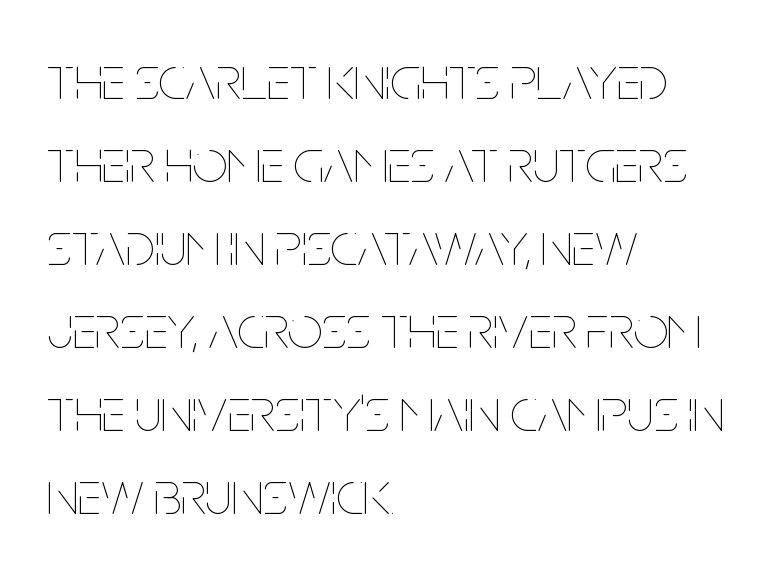
Upright lettering throughout. You could not count columns in this text — the font is proportionally spaced. The typeface has the unassuming heft of standard copy or less. Casual observation: everything's shoved over to the left. You could call the tracking neutral — neither tight nor loose. A clean baseline with only descenders dipping below it.
